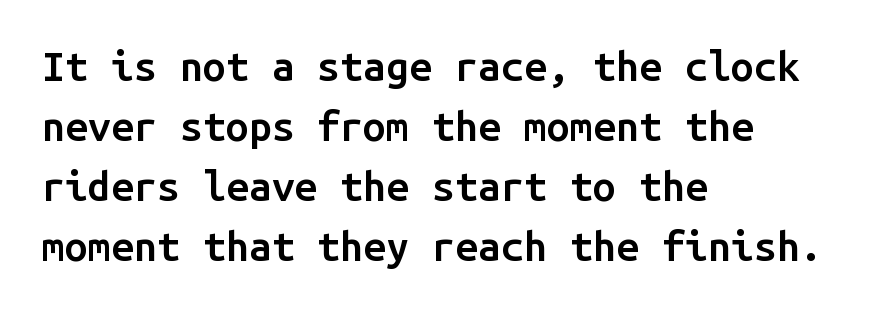
The image shows 41 px semibold sans-serif type, upright, monospaced; set left-aligned, normal line spacing (1.46x), normal letter spacing, not underlined; low stroke contrast and a medium x-height.
